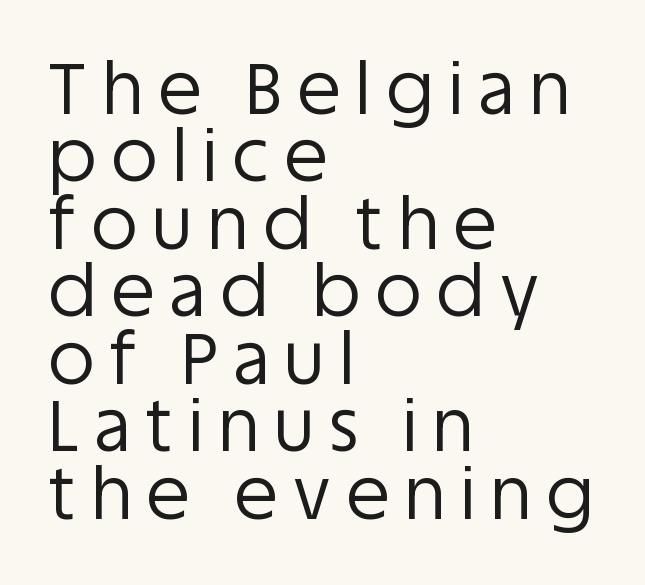
The image shows 71 px regular-weight sans-serif type, upright; set left-aligned, tight line spacing (0.95x), unusually wide letter spacing (+0.21 em), not underlined; low stroke contrast and a large x-height.
